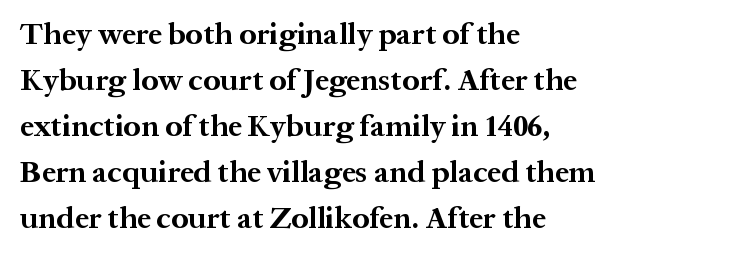
A student would call this left alignment; a typographer would say flush left, rag right. A bare baseline throughout the passage. In terms of posture, this sample is upright. The text was rendered using a seriffed face with decorative stroke endings. Here the designer chose a conventional face with non-uniform glyph widths.
